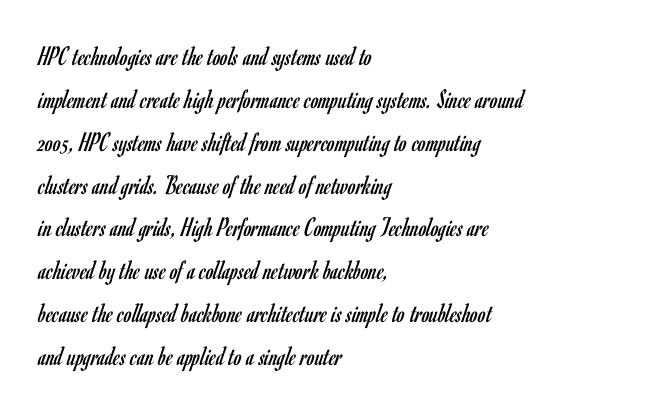
Q: Is the text bold? A: No.
Q: Is the text italic (slanted)? A: Yes.
Q: Is the typeface a serif or a sans-serif typeface? A: Sans-serif.
Q: Is the text underlined? A: No.
Q: How is the paragraph aligned? A: Left-aligned.
Q: Is the spacing between letters normal or unusually wide? A: Normal.
Q: Is the spacing between lines tight, normal or loose? A: Normal.
Q: Width (condensed, normal, or wide)? A: Condensed.
Q: Stroke contrast? A: Low.
Q: x-height? A: Small.
Q: Monospaced? A: No.
